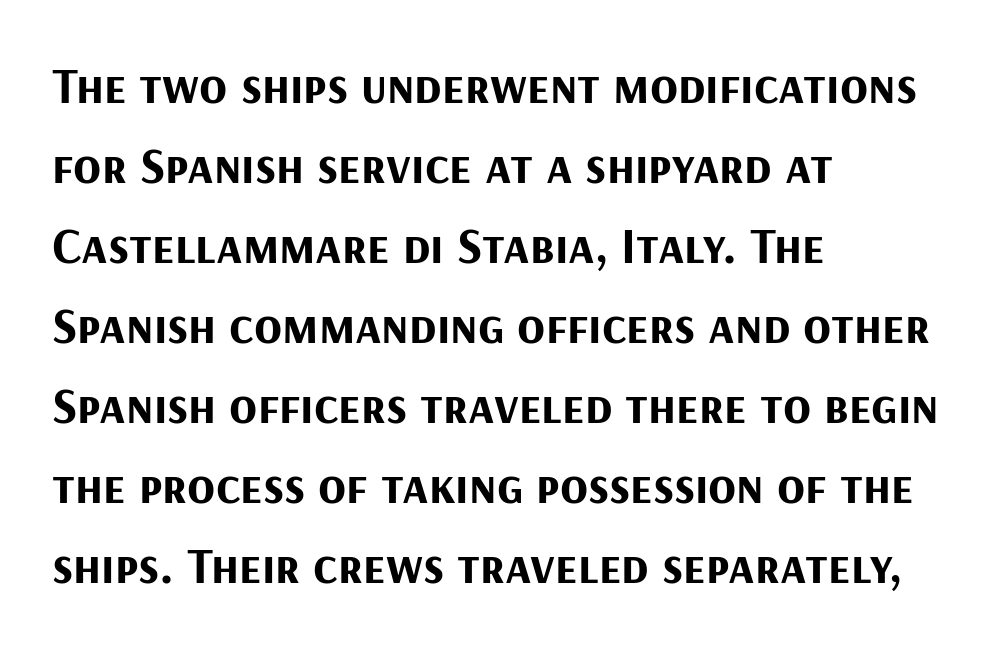
Posture: straight, roman, zero tilt. Here the designer chose a conventional face with non-uniform glyph widths. Is the block centered? No — it sits flush against the left margin. The specimen omits any rule beneath the text block's lines. Interline gaps are of average width in this sample.
